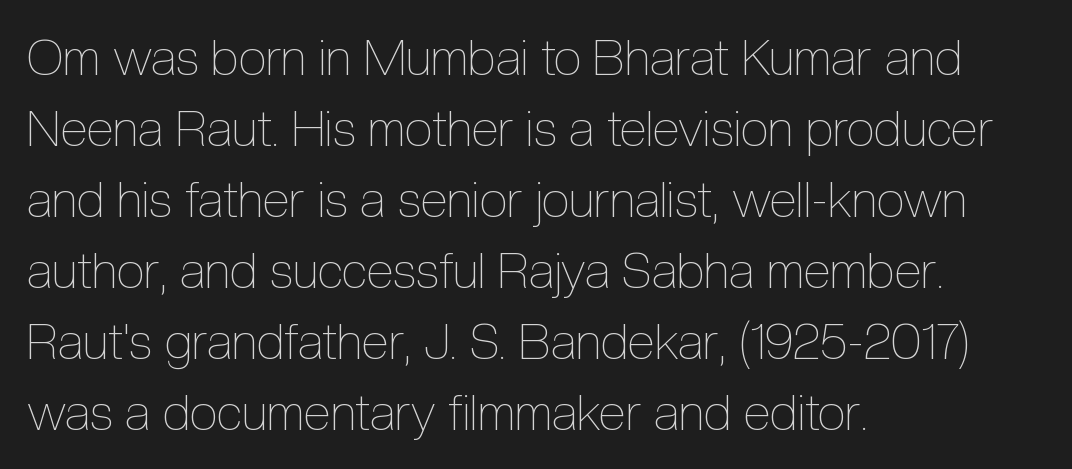
Every row of glyphs begins at an identical x-position on the left. Successive baselines arrive at the customary interval. Anything drawn beneath the words? Only blank space. Weight: regular or lighter.
